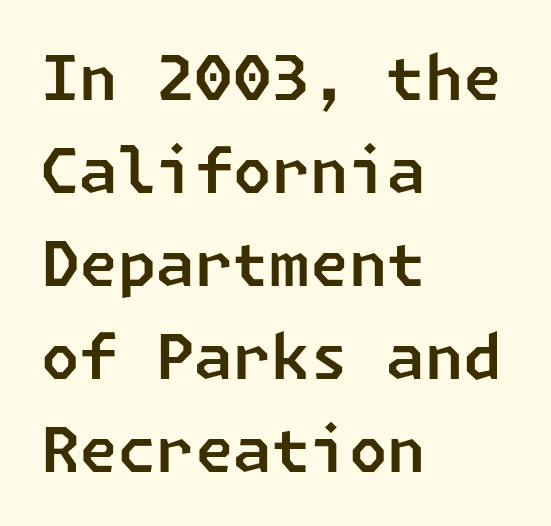
Horizontal alignment here is leftward, the default for most running prose. Caption: standard tracking, unaltered. Look at the bottom of the vertical strokes: they stop flat, with no serifs. The rendering uses a moderate line-height, typical for paragraphs. This rendering features lettering with no underline.
